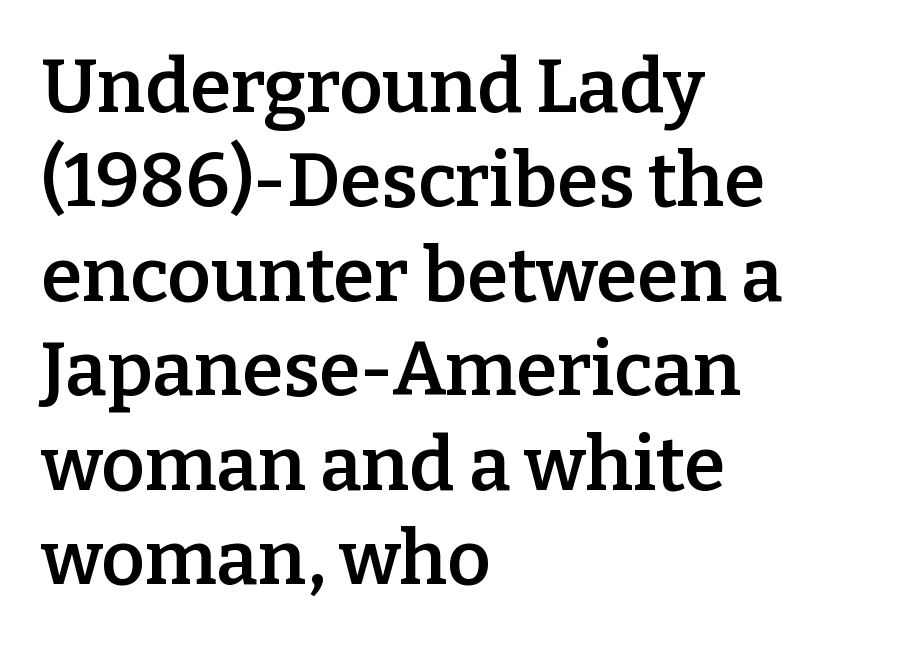
The image shows 75 px semibold serif type, upright; set left-aligned, normal line spacing (1.26x), normal letter spacing, not underlined; low stroke contrast and a medium x-height.
